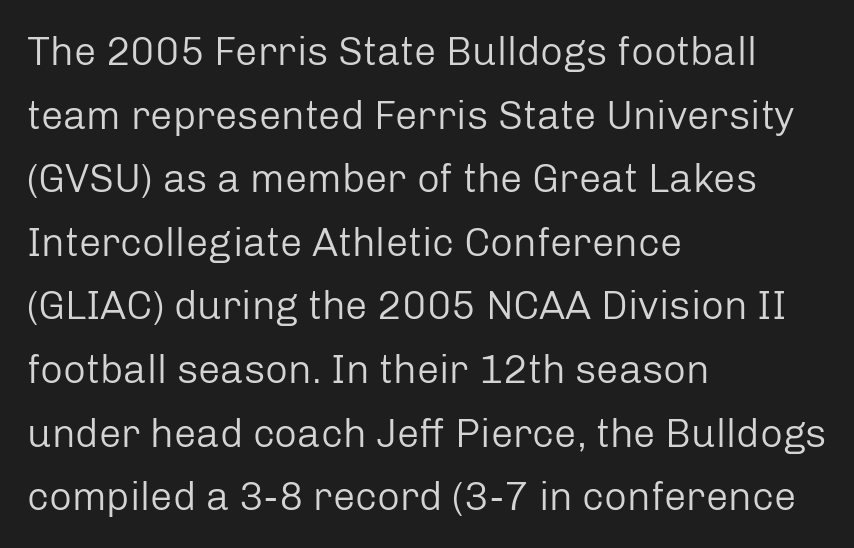
Q: Is the text bold? A: No.
Q: Is the text italic (slanted)? A: No, it is upright.
Q: Is the typeface a serif or a sans-serif typeface? A: Sans-serif.
Q: Is the text underlined? A: No.
Q: How is the paragraph aligned? A: Left-aligned.
Q: Is the spacing between letters normal or unusually wide? A: Normal.
Q: Is the spacing between lines tight, normal or loose? A: Normal.
Q: Width (condensed, normal, or wide)? A: Normal.
Q: Stroke contrast? A: Low.
Q: x-height? A: Medium.
Q: Monospaced? A: No.
